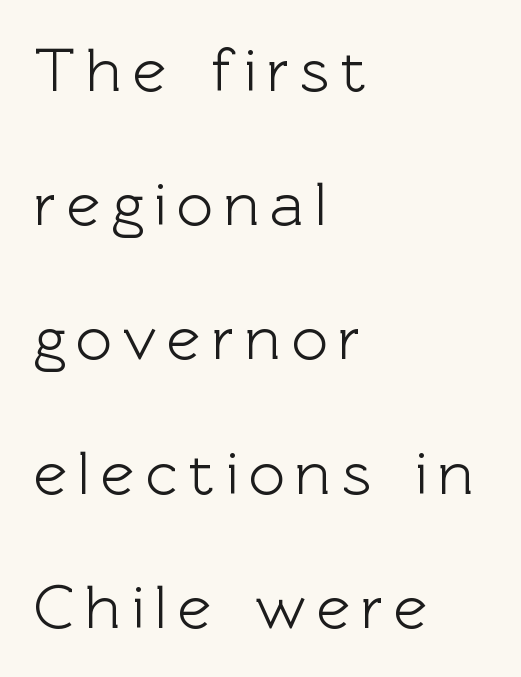
Q: Is the text italic (slanted)? A: No, it is upright.
Q: Is the typeface a serif or a sans-serif typeface? A: Sans-serif.
Q: Is the text underlined? A: No.
Q: How is the paragraph aligned? A: Left-aligned.
Q: Is the spacing between lines tight, normal or loose? A: Loose.
Q: Width (condensed, normal, or wide)? A: Normal.
Q: x-height? A: Medium.
Q: Monospaced? A: No.
